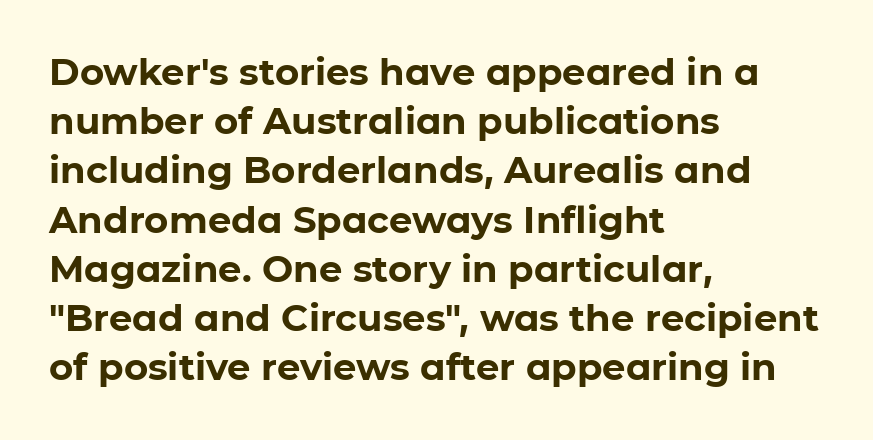
The image shows 37 px bold sans-serif type, upright; set left-aligned, normal line spacing (1.33x), normal letter spacing, not underlined; low stroke contrast and a medium x-height.
